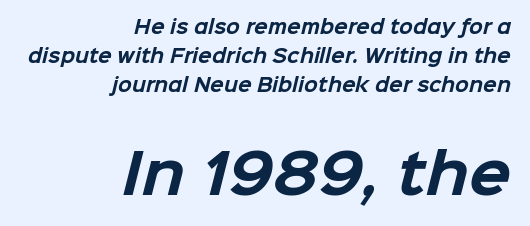
Q: Is the text bold? A: Yes.
Q: Is the typeface a serif or a sans-serif typeface? A: Sans-serif.
Q: Is the text underlined? A: No.
Q: How is the paragraph aligned? A: Right-aligned.
Q: Is the spacing between letters normal or unusually wide? A: Normal.
Q: Is the spacing between lines tight, normal or loose? A: Normal.
Q: Which block of text is set in a larger size, the first (top) or the second (bottom)? A: The second (bottom) one.
Q: Width (condensed, normal, or wide)? A: Normal.
Q: Stroke contrast? A: Low.
Q: x-height? A: Medium.
Q: Monospaced? A: No.
